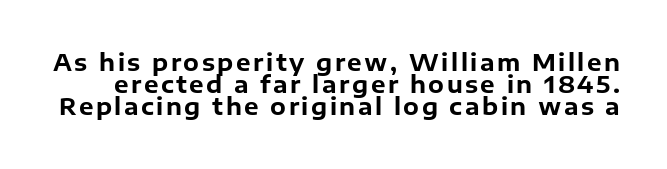
{"italic": "no", "bold": "yes", "underline": "no", "line_spacing": "tight", "line_spacing_ratio": 0.96, "glyph_px": 23}
